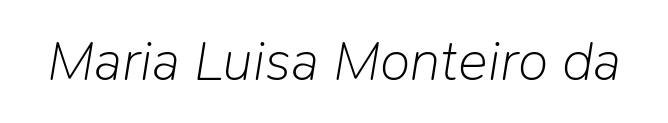
The image shows 56 px light type, italic (leaning right); set normal letter spacing, not underlined; low stroke contrast and a medium x-height.
